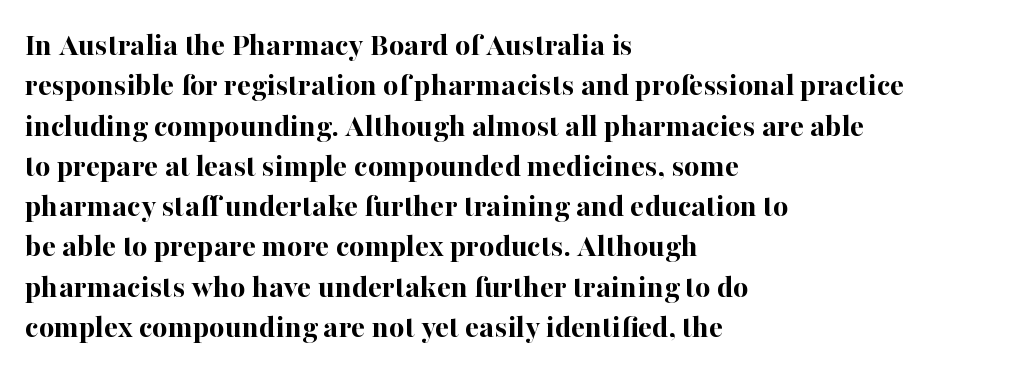
The image shows 33 px bold serif type, upright; set left-aligned, line spacing 1.22x, normal letter spacing, not underlined; high stroke contrast and a medium x-height.
